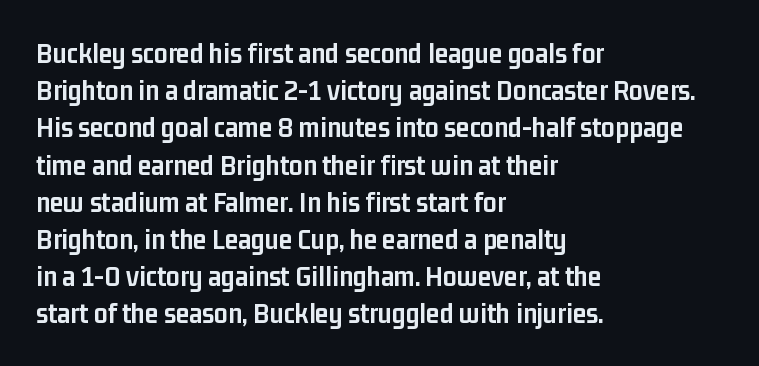
The image shows 30 px semibold, condensed sans-serif type, upright; set left-aligned, line spacing 1.24x, normal letter spacing, not underlined; low stroke contrast and a medium x-height.
